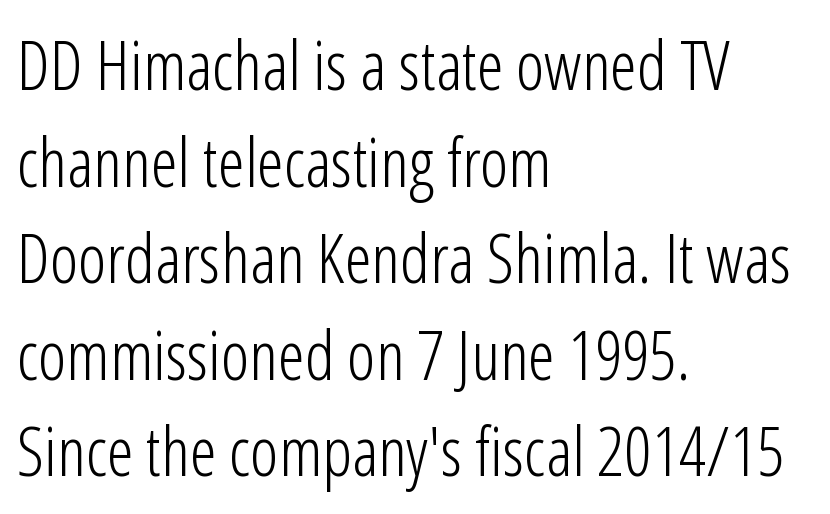
The image shows 68 px light, condensed sans-serif type, upright; set left-aligned, normal line spacing (1.42x), normal letter spacing, not underlined; low stroke contrast and a medium x-height.
